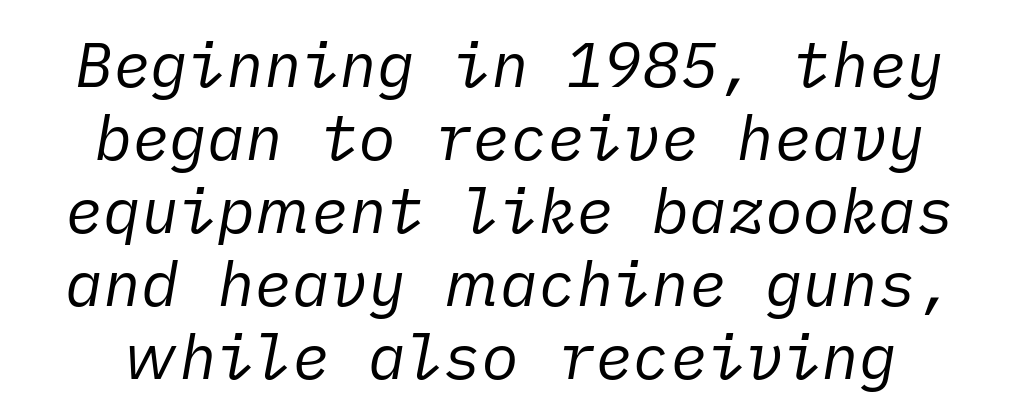
{"italic": "yes", "lean": "right", "slant_degrees": 10, "bold": "no", "weight": "regular", "width": "normal", "stroke_contrast": "low", "x_height": "medium", "underline": "no", "line_spacing_ratio": 1.16, "letter_spacing": "normal", "letter_spacing_em": 0.0, "glyph_px": 63}
